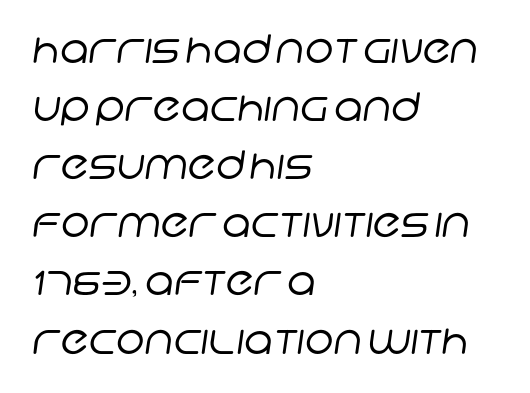
Q: Is the text bold? A: No.
Q: Is the typeface a serif or a sans-serif typeface? A: Sans-serif.
Q: Is the text underlined? A: No.
Q: How is the paragraph aligned? A: Left-aligned.
Q: Is the spacing between letters normal or unusually wide? A: Normal.
Q: Is the spacing between lines tight, normal or loose? A: Normal.
Q: Width (condensed, normal, or wide)? A: Normal.
Q: Stroke contrast? A: Low.
Q: x-height? A: Large.
Q: Monospaced? A: No.
